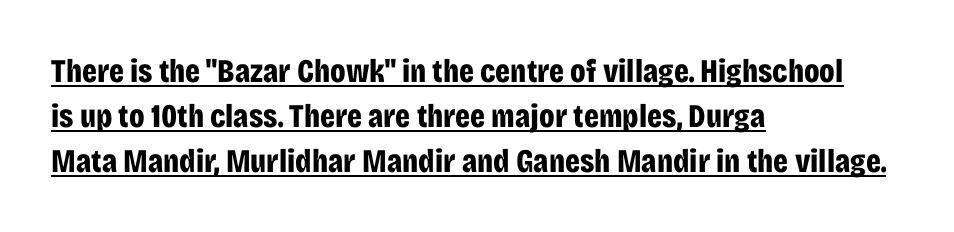
The image shows 33 px bold, condensed sans-serif type, upright; set left-aligned, normal line spacing (1.36x), normal letter spacing, underlined; low stroke contrast and a large x-height.
